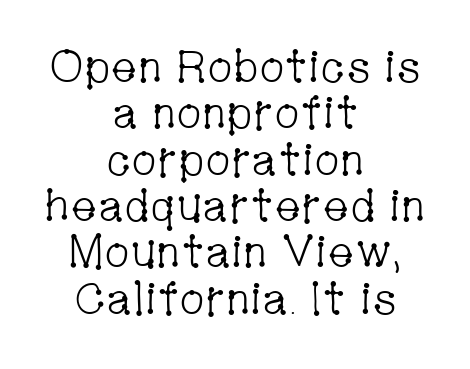
Students, observe: this is what under-led, compact text looks like. Nothing unusual about the tracking: characters are spaced as the font intends. A bare baseline throughout the passage. The typeface chosen for these lines features serifs. Every character sits straight up, as roman type does. Note the varied advance widths — an 'i' is clearly narrower than an 'm'.
